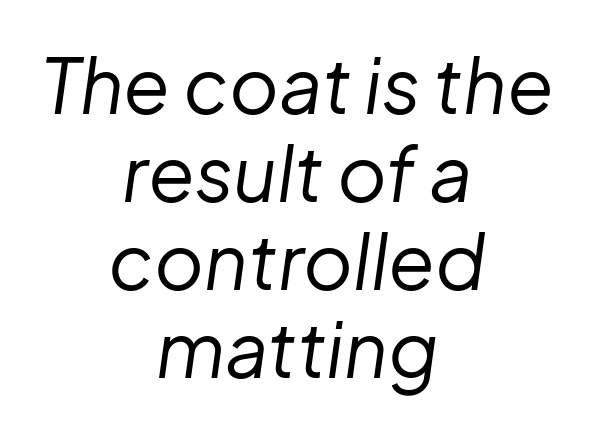
Nobody drew a line under any word here. Proportional: the letters do not fall into vertical columns. Is the type slanted? Yes — the strokes lean at a clear angle. The gaps between neighbouring characters are ordinary and unremarkable. Weight: not bold — regular or lighter. The rendering positions every line midway between the sides.
